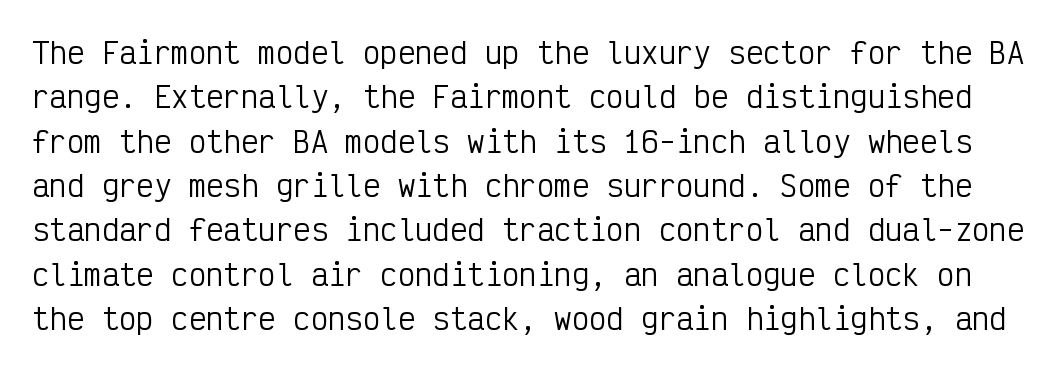
Q: Is the text bold? A: No.
Q: Is the text italic (slanted)? A: No, it is upright.
Q: Is the typeface a serif or a sans-serif typeface? A: Sans-serif.
Q: Is the text underlined? A: No.
Q: Is the spacing between letters normal or unusually wide? A: Normal.
Q: Is the spacing between lines tight, normal or loose? A: Normal.
Q: Width (condensed, normal, or wide)? A: Condensed.
Q: Stroke contrast? A: Low.
Q: x-height? A: Medium.
Q: Monospaced? A: Yes.
